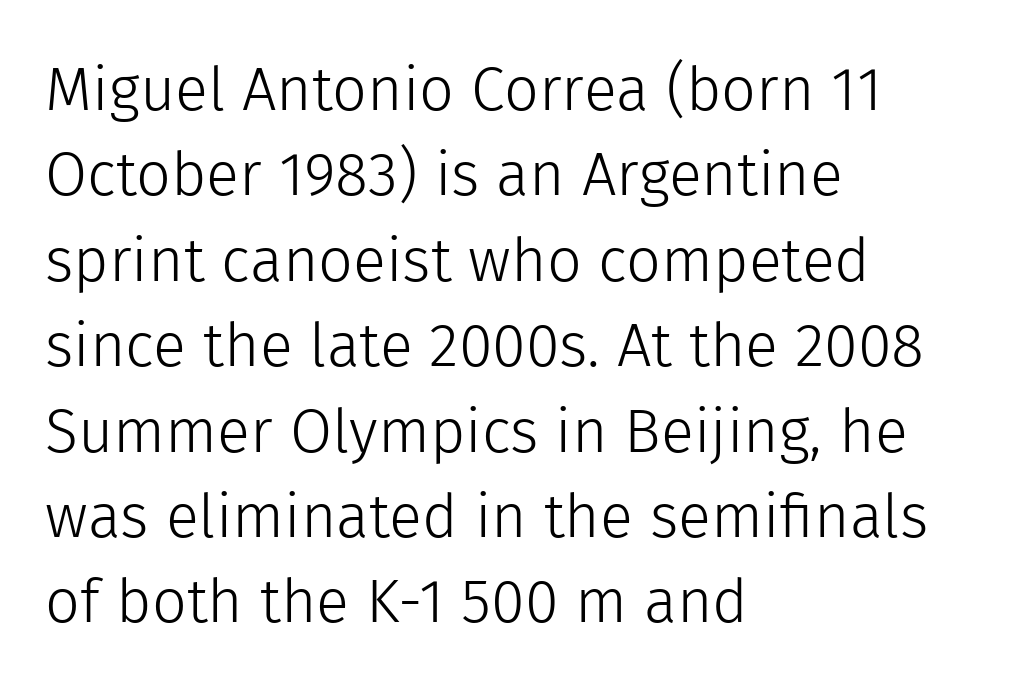
Q: Is the text bold? A: No.
Q: Is the text italic (slanted)? A: No, it is upright.
Q: Is the typeface a serif or a sans-serif typeface? A: Sans-serif.
Q: Is the text underlined? A: No.
Q: How is the paragraph aligned? A: Left-aligned.
Q: Is the spacing between letters normal or unusually wide? A: Normal.
Q: Is the spacing between lines tight, normal or loose? A: Normal.
Q: Width (condensed, normal, or wide)? A: Normal.
Q: x-height? A: Medium.
Q: Monospaced? A: No.
